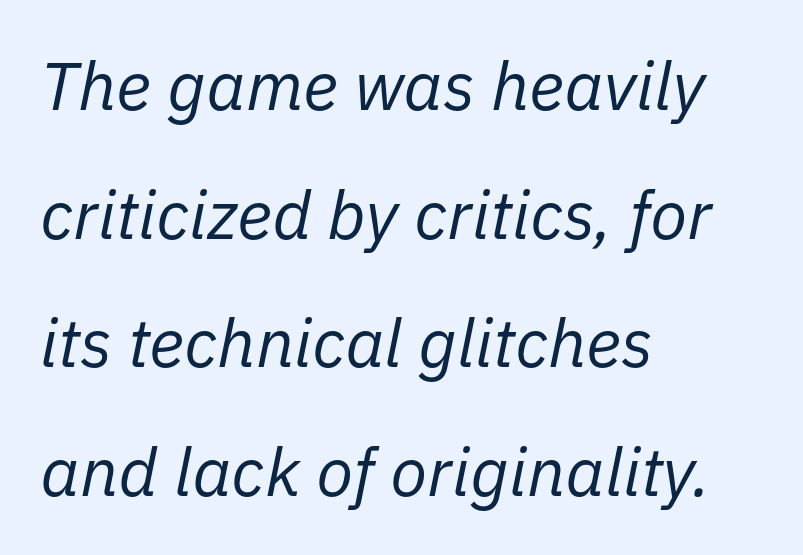
{"italic": "yes", "lean": "right", "slant_degrees": 11, "bold": "no", "weight": "regular", "width": "normal", "stroke_contrast": "low", "x_height": "medium", "monospaced": "no", "underline": "no", "align": "left", "line_spacing_ratio": 1.89, "letter_spacing": "normal", "letter_spacing_em": 0.0, "glyph_px": 68}
